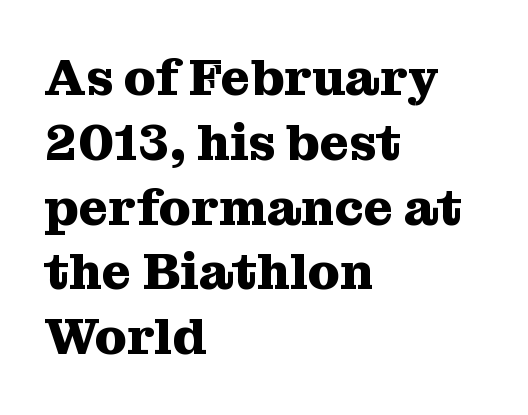
Q: Is the text bold? A: Yes.
Q: Is the text italic (slanted)? A: No, it is upright.
Q: Is the typeface a serif or a sans-serif typeface? A: Serif.
Q: Is the text underlined? A: No.
Q: How is the paragraph aligned? A: Left-aligned.
Q: Is the spacing between letters normal or unusually wide? A: Normal.
Q: Is the spacing between lines tight, normal or loose? A: Normal.
Q: Width (condensed, normal, or wide)? A: Normal.
Q: Stroke contrast? A: Medium.
Q: x-height? A: Medium.
Q: Monospaced? A: No.
